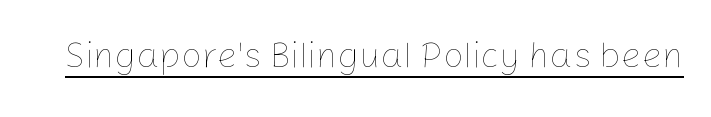
The image shows 36 px thin type, upright; set normal letter spacing, underlined; low stroke contrast and a medium x-height.
